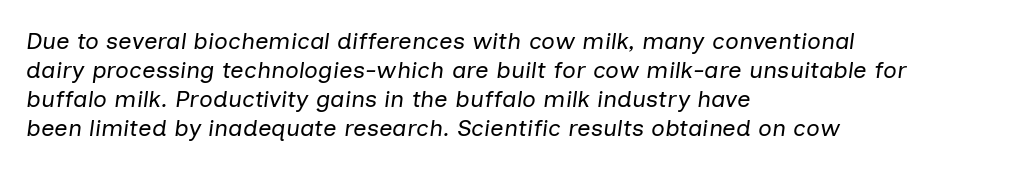
The image shows 24 px text type, italic (leaning right); set left-aligned, line spacing 1.21x, normal letter spacing, not underlined.
